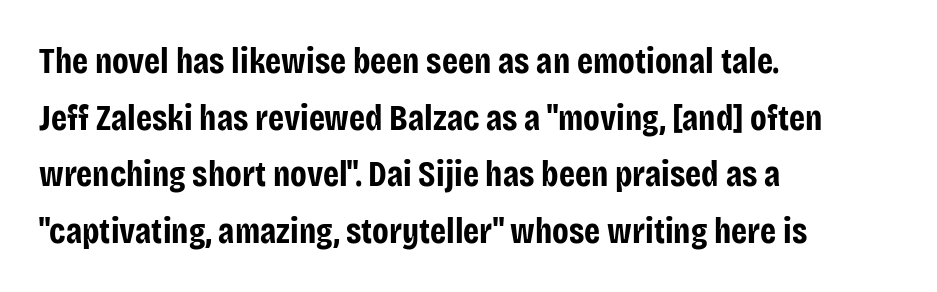
{"serif": "no", "italic": "no", "bold": "yes", "weight": "bold", "width": "condensed", "stroke_contrast": "low", "x_height": "large", "monospaced": "no", "underline": "no", "align": "left", "line_spacing": "normal", "line_spacing_ratio": 1.57, "letter_spacing": "normal", "letter_spacing_em": 0.0, "glyph_px": 36}
